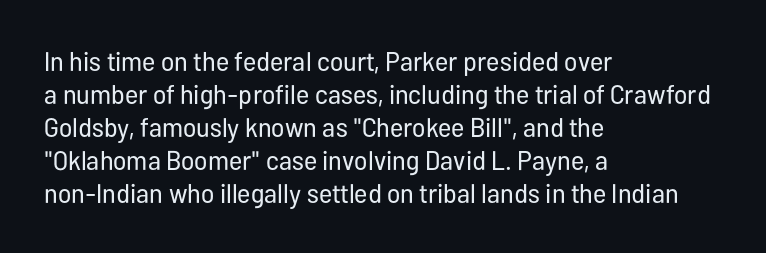
Q: Is the text bold? A: No.
Q: Is the text italic (slanted)? A: No, it is upright.
Q: Is the text underlined? A: No.
Q: How is the paragraph aligned? A: Left-aligned.
Q: Is the spacing between letters normal or unusually wide? A: Normal.
